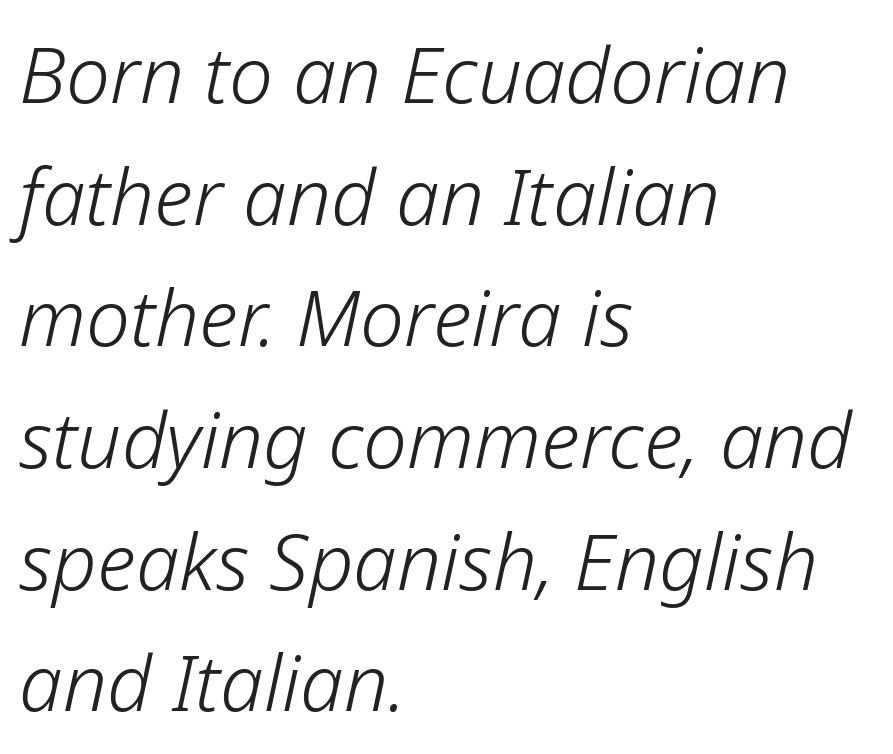
It's the slanting kind of type. The type is set solid horizontally, with unmodified tracking. Horizontal alignment here is leftward, the default for most running prose. No extra ink here — the face is not bold.
